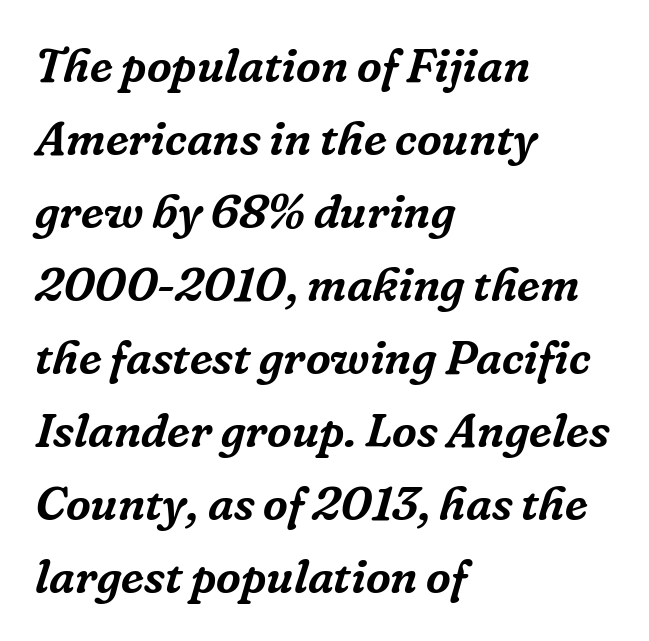
Q: Is the text italic (slanted)? A: Yes, it leans right by about 16 degrees.
Q: Is the typeface a serif or a sans-serif typeface? A: Serif.
Q: Is the text underlined? A: No.
Q: How is the paragraph aligned? A: Left-aligned.
Q: Is the spacing between letters normal or unusually wide? A: Normal.
Q: Is the spacing between lines tight, normal or loose? A: Normal.
Q: Width (condensed, normal, or wide)? A: Normal.
Q: Stroke contrast? A: Low.
Q: x-height? A: Medium.
Q: Monospaced? A: No.
